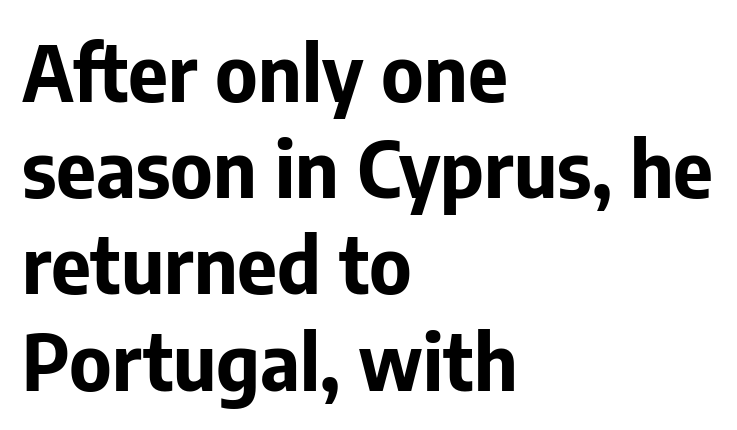
{"serif": "no", "italic": "no", "bold": "yes", "weight": "bold", "width": "normal", "stroke_contrast": "low", "x_height": "medium", "monospaced": "no", "underline": "no", "align": "left", "line_spacing": "normal", "line_spacing_ratio": 1.25, "letter_spacing": "normal", "letter_spacing_em": 0.0, "glyph_px": 77}
